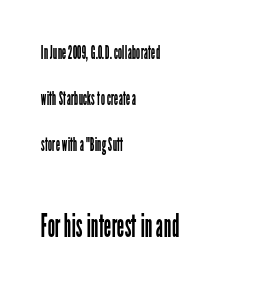
{"serif": "no", "italic": "no", "bold": "no", "weight": "regular", "width": "condensed", "stroke_contrast": "low", "x_height": "medium", "monospaced": "no", "underline": "no", "align": "left", "line_spacing": "loose", "line_spacing_ratio": 2.43, "letter_spacing": "normal", "letter_spacing_em": 0.0, "larger_block": "second", "size_ratio": 1.74, "glyph_px": 33}
